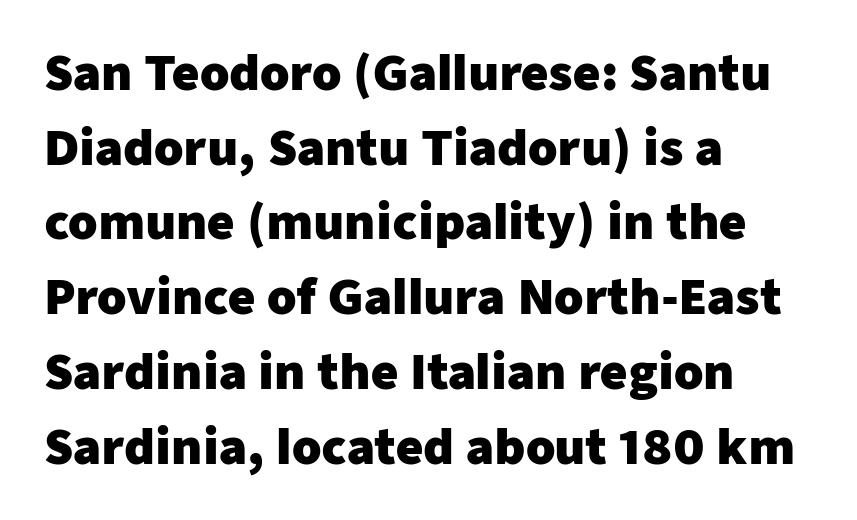
{"serif": "no", "italic": "no", "bold": "yes", "weight": "heavy", "width": "normal", "stroke_contrast": "low", "x_height": "medium", "monospaced": "no", "underline": "no", "align": "left", "line_spacing": "normal", "line_spacing_ratio": 1.59, "letter_spacing": "normal", "letter_spacing_em": 0.0, "glyph_px": 47}
